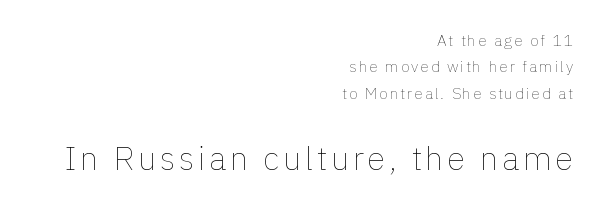
{"italic": "no", "bold": "no", "weight": "thin", "width": "normal", "stroke_contrast": "low", "x_height": "medium", "monospaced": "no", "underline": "no", "align": "right", "line_spacing": "normal", "line_spacing_ratio": 1.65, "larger_block": "second", "size_ratio": 2.06, "glyph_px": 33}
